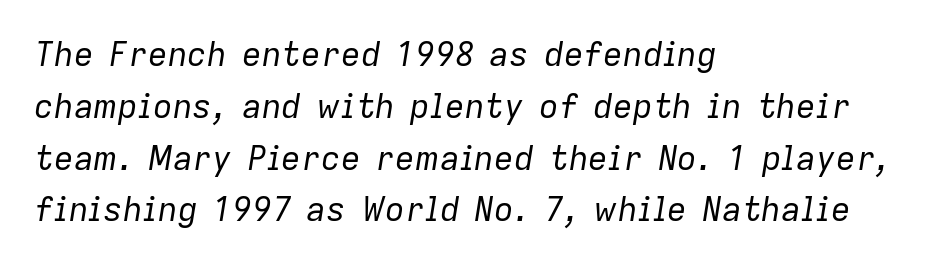
Yep, that's italic — everything's leaning. Alignment: flush left. A light-to-regular cut is what we see here. Check under the words: just untouched page. A typesetter would call this proportional, since set widths differ per character. Regular leading.
